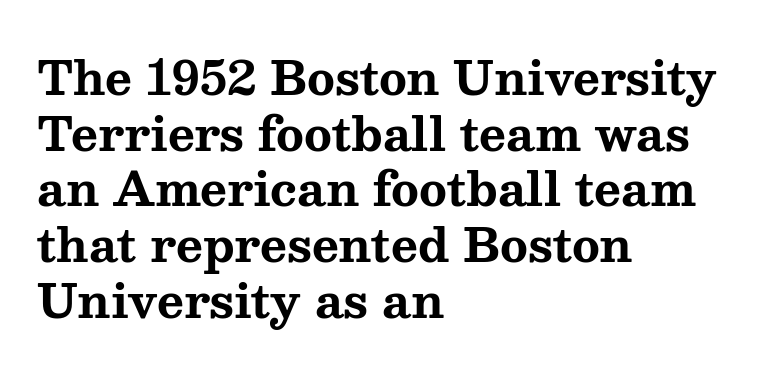
The text was rendered using a seriffed face with decorative stroke endings. Here the designer chose a conventional face with non-uniform glyph widths. Characters follow at the spacing the type designer built in. Strokes here are thick enough to call this a true bold. Does the copy run flush right? No — it runs flush left.
